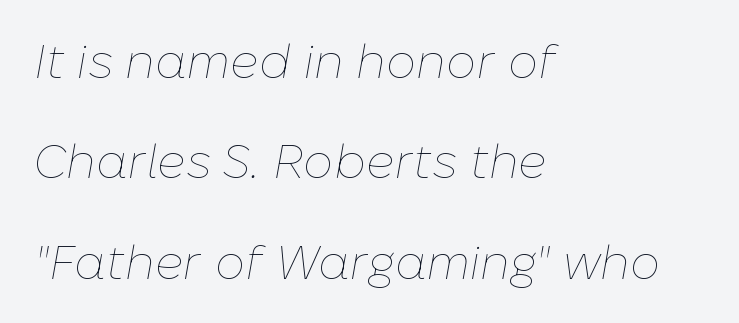
The image shows 48 px thin type, italic (leaning right); set left-aligned, loose line spacing (2.09x), normal letter spacing, not underlined; low stroke contrast and a medium x-height.
